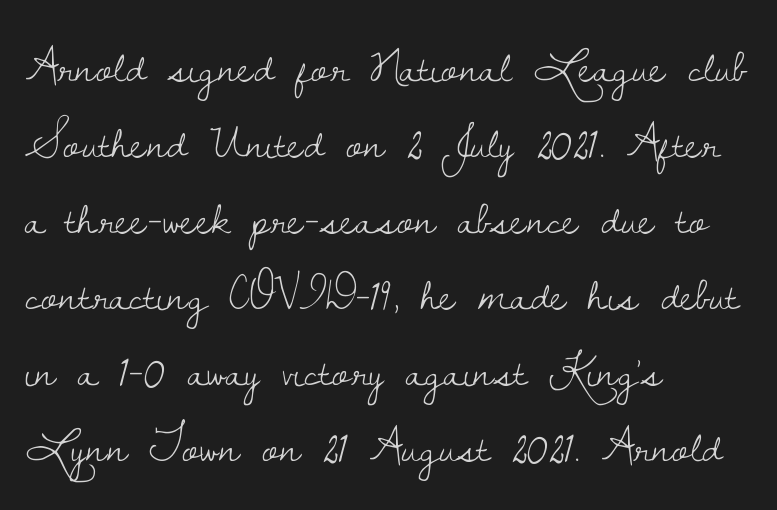
{"serif": "yes", "bold": "no", "weight": "light", "width": "normal", "stroke_contrast": "low", "x_height": "small", "monospaced": "no", "underline": "no", "align": "left", "line_spacing": "normal", "line_spacing_ratio": 1.55, "letter_spacing": "normal", "letter_spacing_em": 0.0, "glyph_px": 49}
